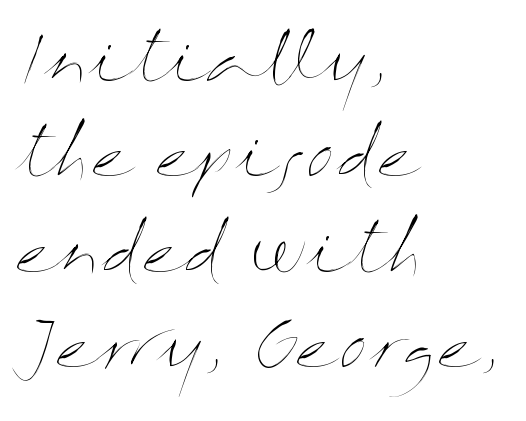
A classic flush-left, rag-right setting is used for this passage. Students, observe: this is what conventionally led text looks like. The string is rendered with underlining switched off. Is this a fixed-width face? No — the glyphs have proportional, varying widths.
